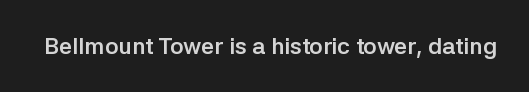
{"italic": "no", "bold": "yes", "underline": "no", "letter_spacing": "normal", "letter_spacing_em": 0.0, "glyph_px": 23}
